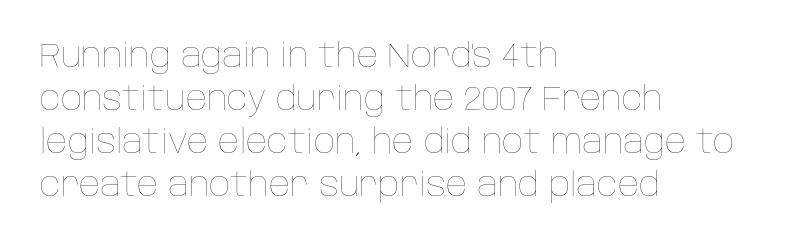
The image shows 33 px thin type, upright; set left-aligned, normal line spacing (1.3x), normal letter spacing, not underlined; low stroke contrast and a large x-height.
